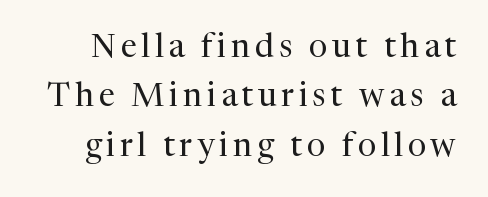
The image shows 33 px regular-weight serif type, upright; set normal line spacing (1.5x), not underlined; medium stroke contrast and a medium x-height.
